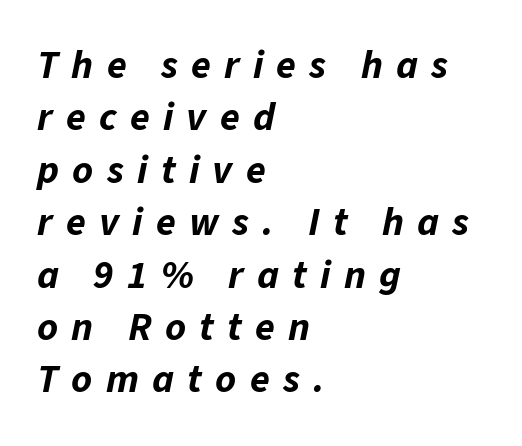
You can tell it's italic because the verticals aren't actually vertical. The line texture is sparse and dotted thanks to wide tracking. The line-height multiplier appears to be the usual default. A typesetter would call this proportional, since set widths differ per character.
